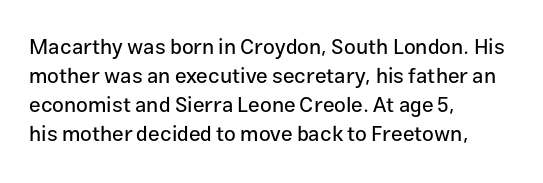
{"italic": "no", "underline": "no", "align": "left", "line_spacing": "normal", "line_spacing_ratio": 1.38, "letter_spacing": "normal", "letter_spacing_em": 0.0, "glyph_px": 21}
